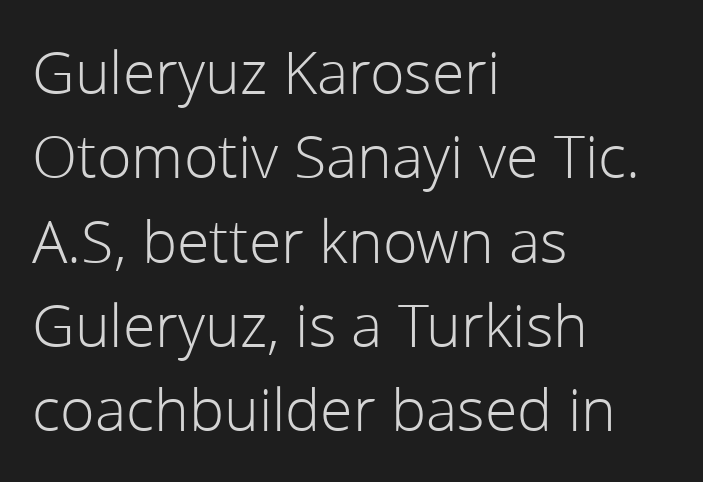
Q: Is the text bold? A: No.
Q: Is the text italic (slanted)? A: No, it is upright.
Q: Is the typeface a serif or a sans-serif typeface? A: Sans-serif.
Q: Is the text underlined? A: No.
Q: How is the paragraph aligned? A: Left-aligned.
Q: Is the spacing between letters normal or unusually wide? A: Normal.
Q: Is the spacing between lines tight, normal or loose? A: Normal.
Q: Width (condensed, normal, or wide)? A: Normal.
Q: Stroke contrast? A: Low.
Q: x-height? A: Medium.
Q: Monospaced? A: No.
